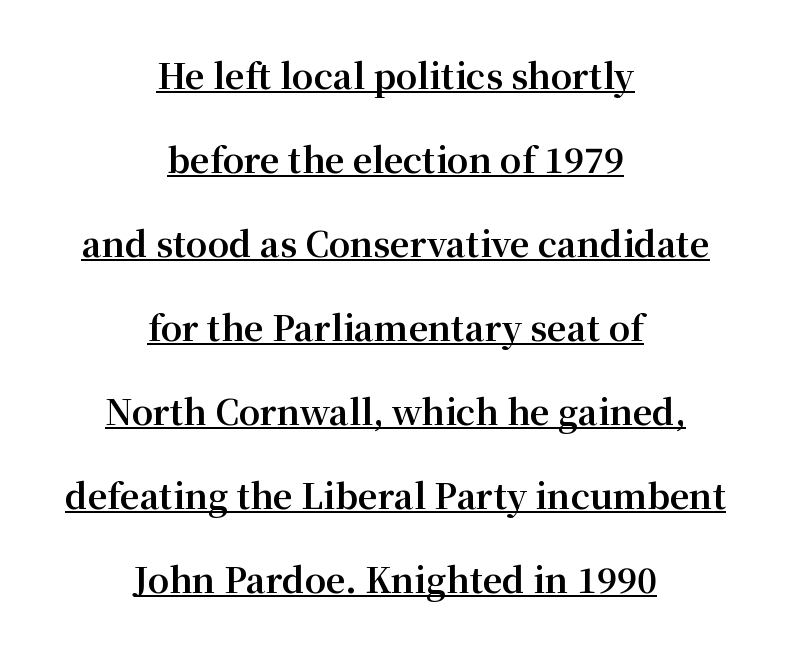
{"serif": "yes", "italic": "no", "bold": "yes", "weight": "bold", "width": "normal", "stroke_contrast": "medium", "x_height": "medium", "monospaced": "no", "underline": "yes", "align": "center", "line_spacing": "loose", "line_spacing_ratio": 2.47, "letter_spacing": "normal", "letter_spacing_em": 0.0, "glyph_px": 34}
